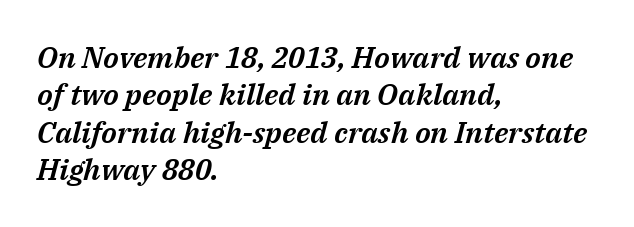
{"italic": "yes", "lean": "right", "slant_degrees": 14, "width": "normal", "stroke_contrast": "medium", "x_height": "medium", "monospaced": "no", "underline": "no", "align": "left", "line_spacing": "normal", "line_spacing_ratio": 1.25, "letter_spacing": "normal", "letter_spacing_em": 0.0, "glyph_px": 30}
